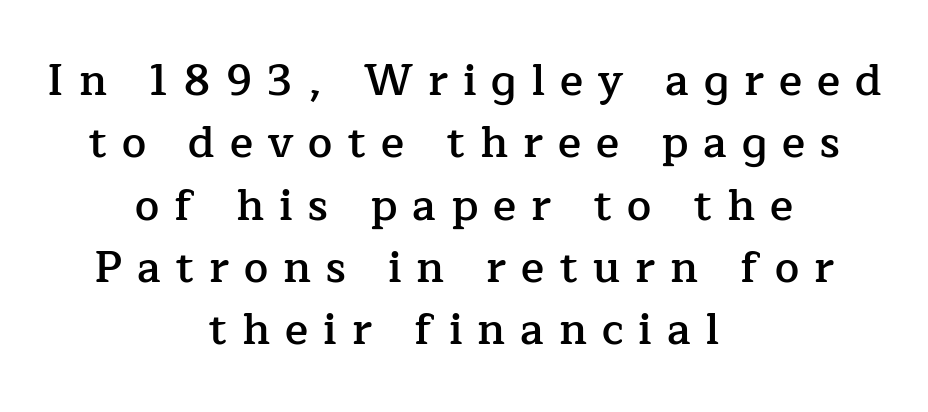
The text block is weighted toward neither margin, spreading evenly from the middle. Students, this is semibold: more ink than regular, less than bold. Regular leading. The passage shown is typed in a proportional face where columns would drift. Observe the serifs anchoring each vertical stroke in this sample.
